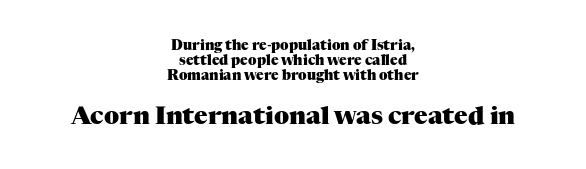
The image shows 25 px bold type, upright; set centered, tight line spacing (1.06x), normal letter spacing, not underlined; the second (bottom) block is 1.79x larger.
